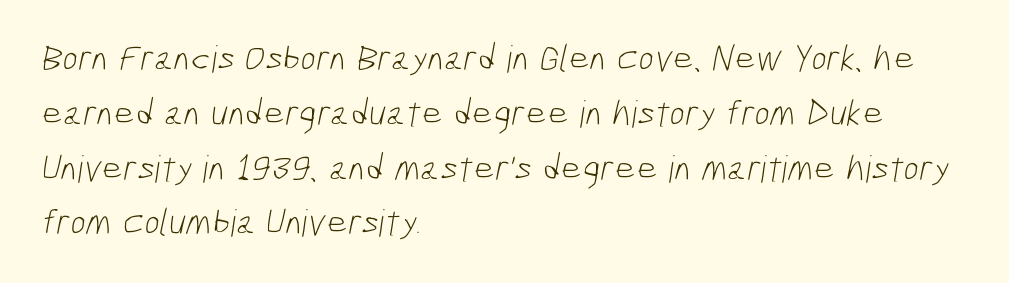
{"serif": "no", "bold": "no", "weight": "light", "width": "condensed", "stroke_contrast": "low", "x_height": "medium", "monospaced": "no", "underline": "no", "align": "left", "line_spacing": "normal", "line_spacing_ratio": 1.48, "letter_spacing": "normal", "letter_spacing_em": 0.0, "glyph_px": 37}
